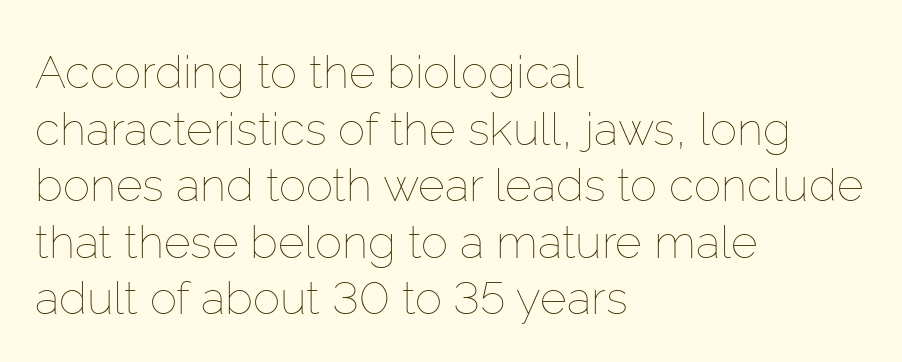
{"italic": "no", "bold": "no", "weight": "thin", "width": "normal", "stroke_contrast": "low", "x_height": "medium", "monospaced": "no", "underline": "no", "align": "left", "line_spacing_ratio": 1.23, "letter_spacing": "normal", "letter_spacing_em": 0.0, "glyph_px": 46}
